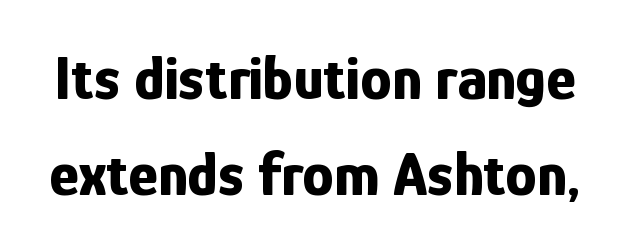
The image shows 63 px bold, condensed sans-serif type, upright; set normal line spacing (1.52x), normal letter spacing, not underlined; low stroke contrast and a medium x-height.
